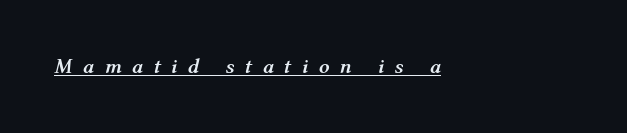
Each line of the rendering has a horizontal stroke beneath the glyphs. Leftover space on each line is placed entirely after the last word. Slant detected: the letters are inclined. Strokes here are thick enough to call this a true bold. The tracking reads as deliberately expanded to a designer's eye.
